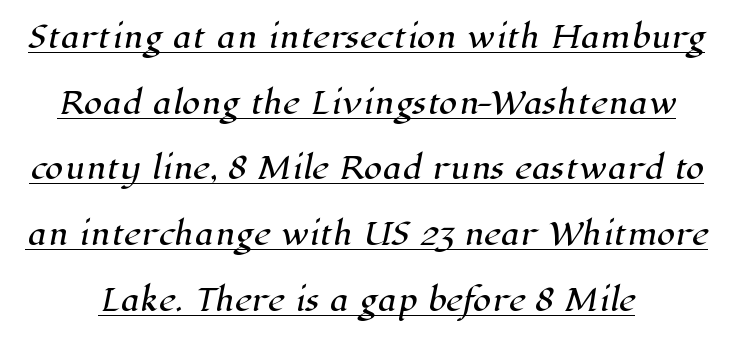
Honestly, the rows look like they've been pulled way apart. The sample's only ornament is a line tracing under the words. Character widths vary here, with narrow letters taking less room than wide ones. The rendering keeps characters at their native spacing. Check where the strokes stop: tiny serifs finish them off.
